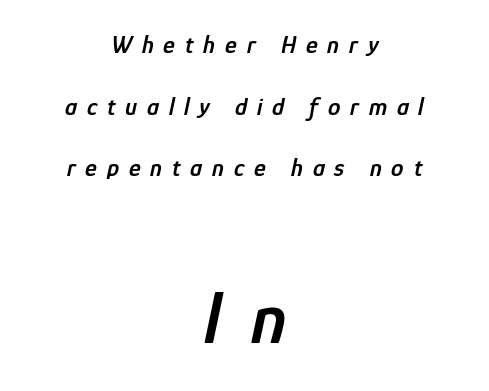
Do the characters align in a grid? No, the font is proportional. Look at the tracking — it's clearly loosened, letters drifting apart. Between these two stacked blocks, the lower one wins on size. Plain, unruled lines of type.
